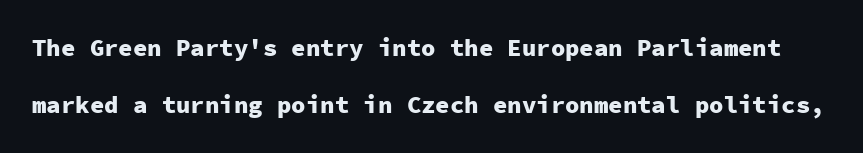
{"italic": "no", "bold": "yes", "underline": "no", "line_spacing": "loose", "line_spacing_ratio": 2.39, "letter_spacing": "normal", "letter_spacing_em": 0.0, "glyph_px": 24}
